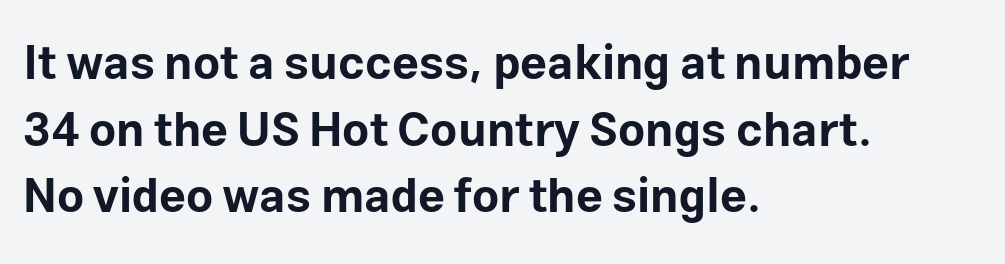
Default kerning and tracking; the words read as compact shapes. Reading down the column, the eye jumps a familiar distance to each next line. Posture: vertical. The rendering anchors every line to the left-hand side. Its strokes are broad and dark, the hallmark of bold type.
